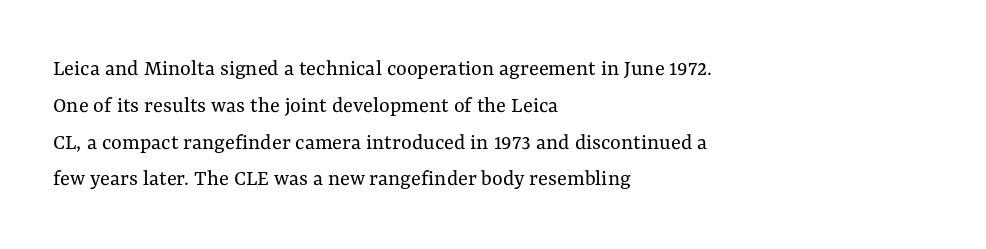
{"italic": "no", "bold": "no", "underline": "no", "align": "left", "line_spacing": "normal", "line_spacing_ratio": 1.6, "letter_spacing": "normal", "letter_spacing_em": 0.0, "glyph_px": 23}
